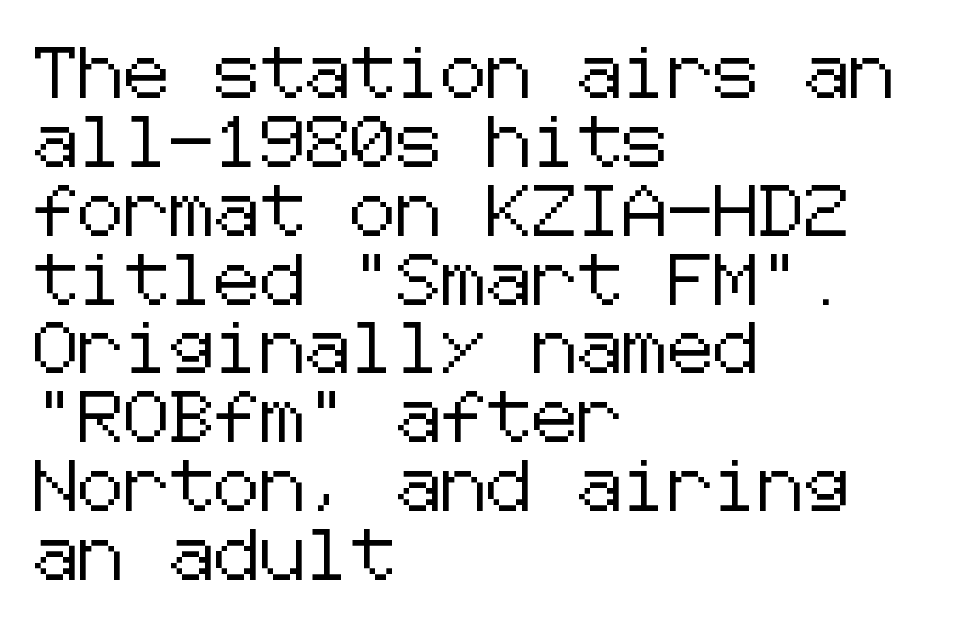
Each row of text sits above clean, open space. Each letter's strokes conclude bluntly, with no projecting serifs. Leading matches the norm, producing a regular column. All the whitespace from short lines collects on the right. The tracking reads as untouched default to a designer's eye.
